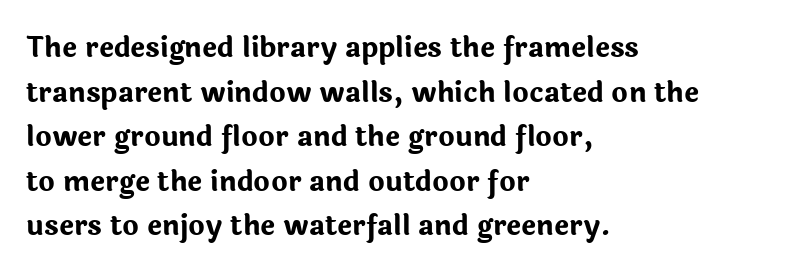
The image shows 28 px bold sans-serif type, upright; set left-aligned, normal line spacing (1.59x), normal letter spacing, not underlined; low stroke contrast and a medium x-height.
